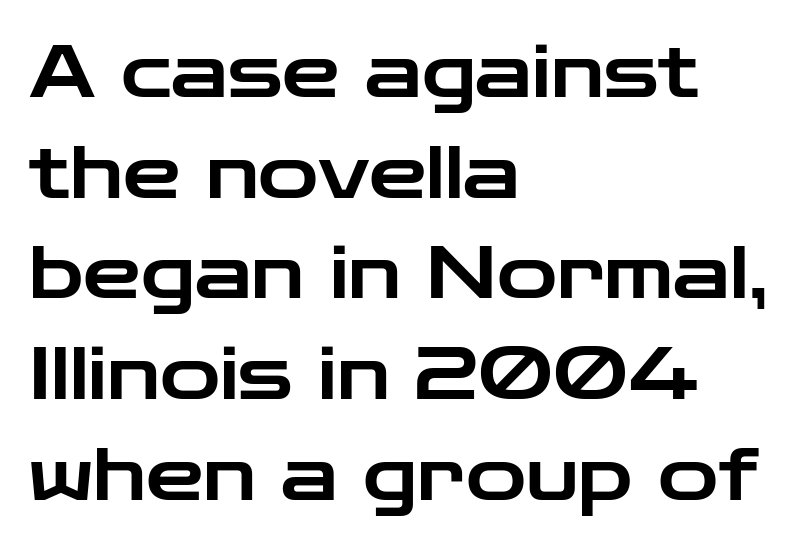
You can tell it's not italic because the verticals are truly vertical. All the whitespace from short lines collects on the right. The characters display no serif detailing; their extremities are plain. In terms of leading, this rendering sits right in the middle.
